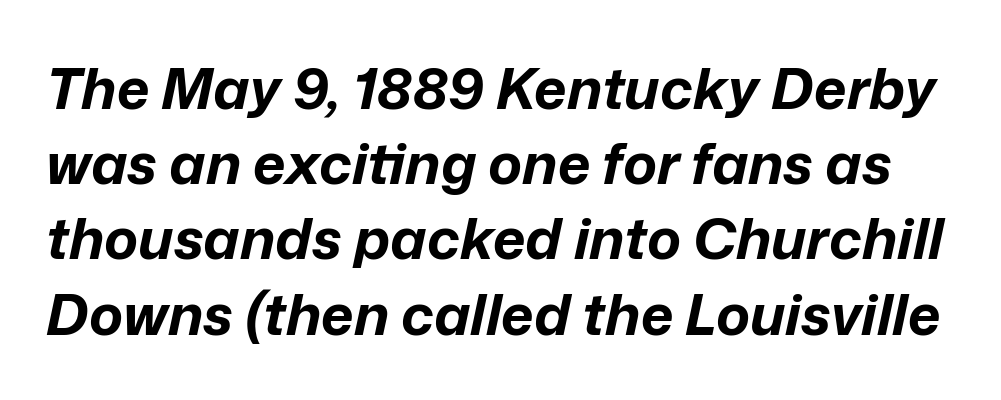
Q: Is the text bold? A: Yes.
Q: Is the text italic (slanted)? A: Yes, it leans right by about 12 degrees.
Q: Is the text underlined? A: No.
Q: Is the spacing between letters normal or unusually wide? A: Normal.
Q: Is the spacing between lines tight, normal or loose? A: Normal.
Q: Width (condensed, normal, or wide)? A: Normal.
Q: Stroke contrast? A: Low.
Q: x-height? A: Medium.
Q: Monospaced? A: No.
